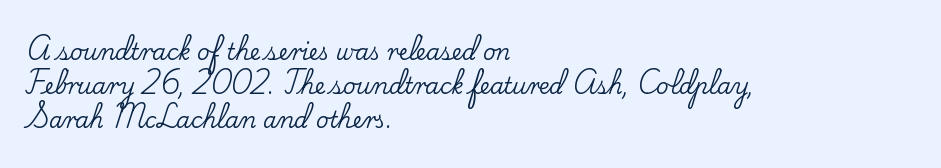
The image shows 22 px text type; set left-aligned, normal line spacing (1.55x), normal letter spacing, not underlined.
